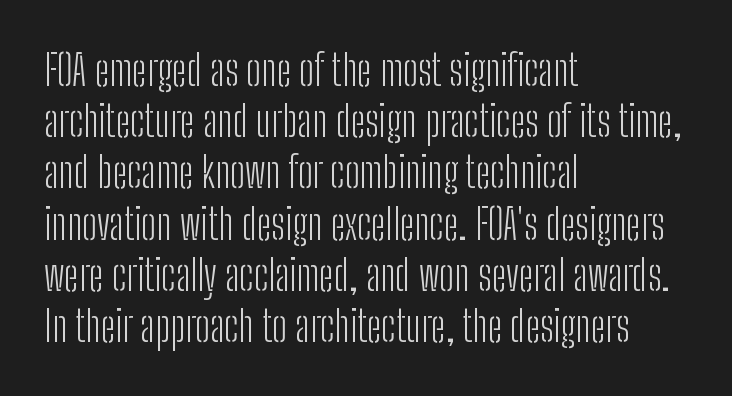
The ragged edge is on the right, which tells us the setting is flush left. The text was rendered using a sans face with plain stroke endings. No italicization has been applied; the sample stays upright. Descender tails drop into unmarked territory. The face used here is rendered with its standard letterfit. You could not count columns in this text — the font is proportionally spaced.
